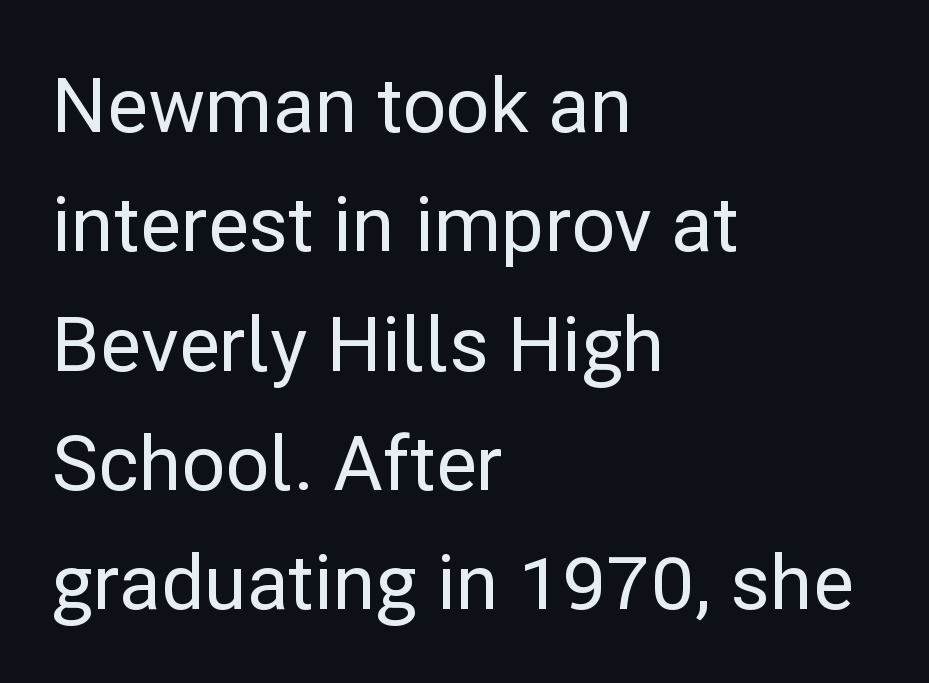
Q: Is the text italic (slanted)? A: No, it is upright.
Q: Is the typeface a serif or a sans-serif typeface? A: Sans-serif.
Q: Is the text underlined? A: No.
Q: How is the paragraph aligned? A: Left-aligned.
Q: Is the spacing between letters normal or unusually wide? A: Normal.
Q: Is the spacing between lines tight, normal or loose? A: Normal.
Q: Width (condensed, normal, or wide)? A: Normal.
Q: Stroke contrast? A: Low.
Q: x-height? A: Medium.
Q: Monospaced? A: No.
